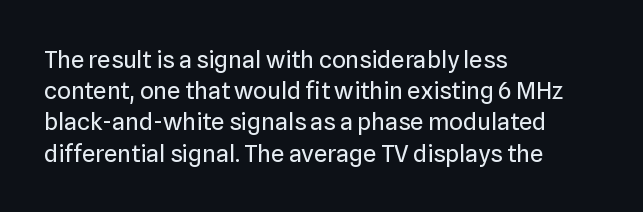
The ragged edge is on the right, which tells us the setting is flush left. The passage shown is not underscored anywhere. These lines were composed using upright roman letters. This sample uses plain, unmodified letter spacing. Reading down the column, the eye jumps a familiar distance to each next line.
